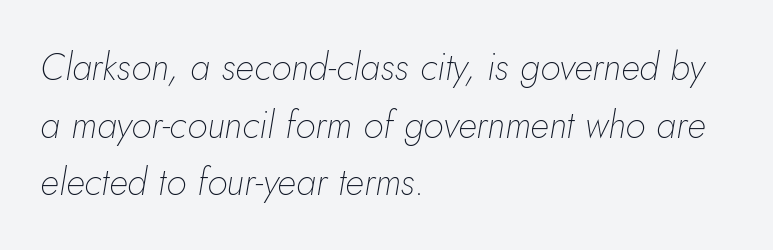
The letterforms sit at book weight or below. The rendering anchors every line to the left-hand side. Rule under the text: the space is simply empty. In terms of letterspacing, this is plain default setting.
